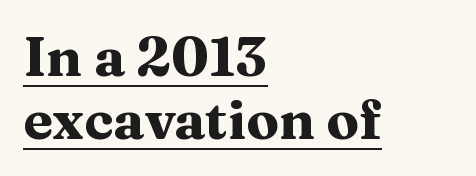
The image shows 54 px heavy, wide serif type, upright; set left-aligned, line spacing 1.16x, normal letter spacing, underlined; medium stroke contrast and a medium x-height.
